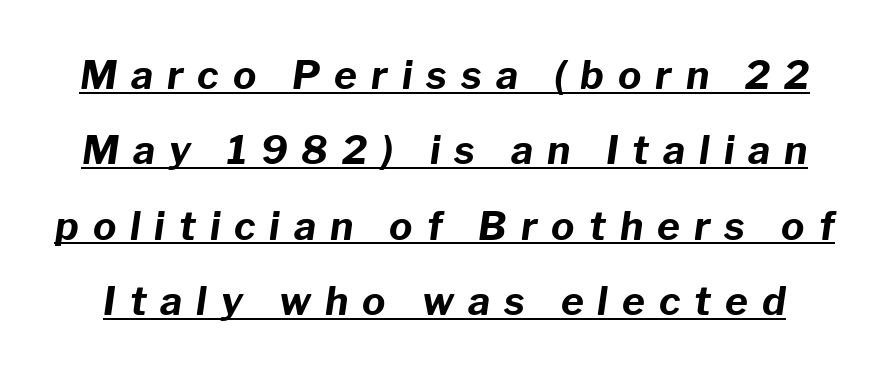
{"italic": "yes", "lean": "right", "slant_degrees": 8, "bold": "yes", "weight": "bold", "width": "normal", "stroke_contrast": "low", "x_height": "medium", "monospaced": "no", "underline": "yes", "line_spacing": "loose", "line_spacing_ratio": 1.93, "letter_spacing": "wide", "letter_spacing_em": 0.36, "glyph_px": 39}
